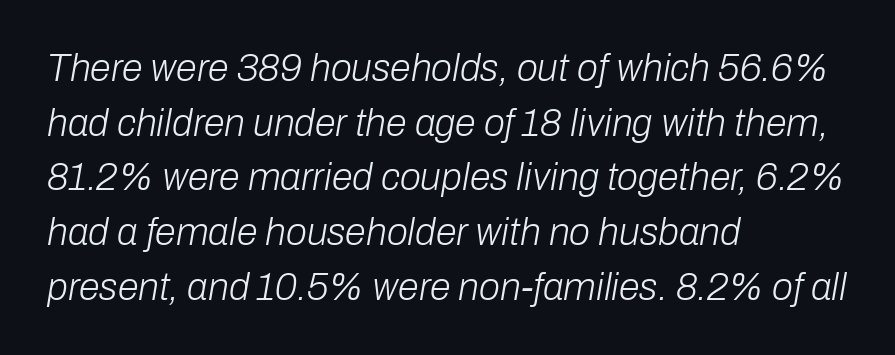
Q: Is the text bold? A: No.
Q: Is the text italic (slanted)? A: Yes, it leans right by about 10 degrees.
Q: Is the text underlined? A: No.
Q: How is the paragraph aligned? A: Left-aligned.
Q: Is the spacing between letters normal or unusually wide? A: Normal.
Q: Is the spacing between lines tight, normal or loose? A: Normal.
Q: Width (condensed, normal, or wide)? A: Normal.
Q: Stroke contrast? A: Low.
Q: x-height? A: Medium.
Q: Monospaced? A: No.
